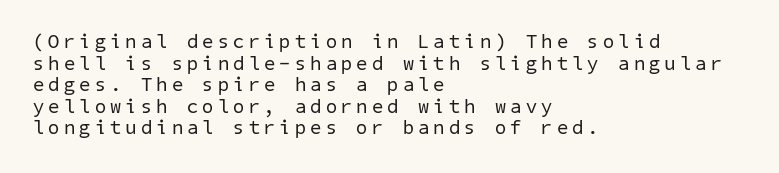
{"bold": "no", "underline": "no", "align": "left", "line_spacing": "tight", "line_spacing_ratio": 1.08, "letter_spacing": "wide", "letter_spacing_em": 0.22, "glyph_px": 20}
